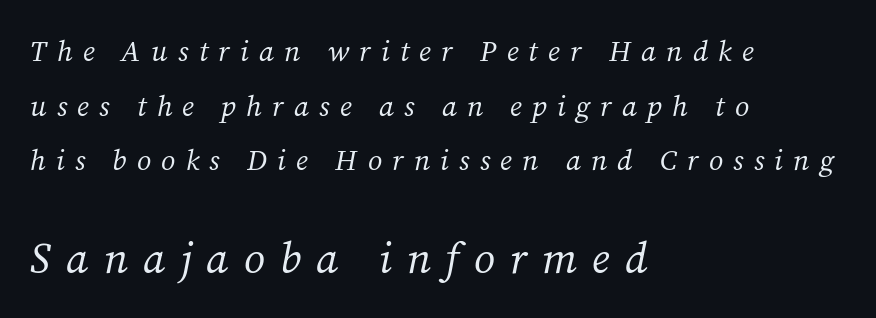
The image shows 43 px regular-weight serif type, italic (leaning right); set left-aligned, line spacing 1.88x, unusually wide letter spacing (+0.35 em), not underlined; the second (bottom) block is 1.48x larger; medium stroke contrast and a medium x-height.
